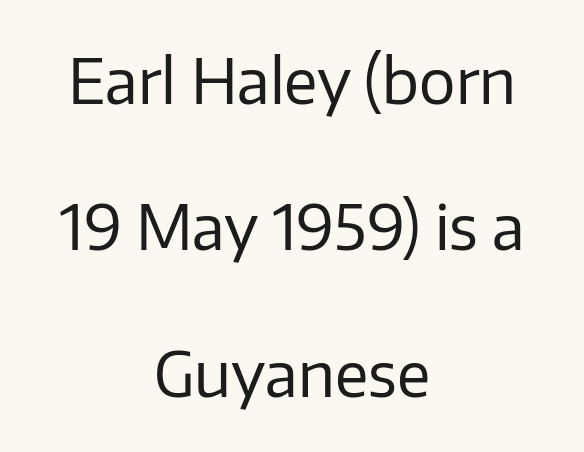
The lines are spread far apart with generous leading. Stroke terminals: plain, sans-serif. Rendered with straight, roman letterforms. Does extra space separate the letters? No, they use regular spacing. Check the space under the baseline: it is left empty. Do the characters align in a grid? No, the font is proportional.
